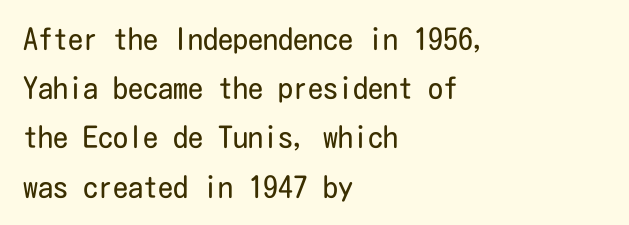
{"serif": "no", "italic": "no", "bold": "no", "weight": "regular", "width": "condensed", "stroke_contrast": "low", "x_height": "medium", "underline": "no", "align": "left", "line_spacing": "normal", "line_spacing_ratio": 1.64, "letter_spacing": "normal", "letter_spacing_em": 0.0, "glyph_px": 30}
